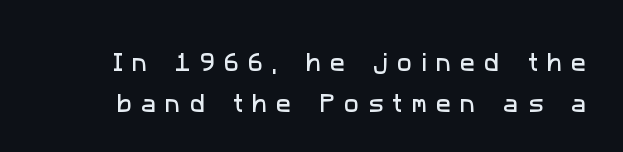
The image shows 20 px text type; set loose line spacing (2.06x), unusually wide letter spacing (+0.46 em), not underlined.
